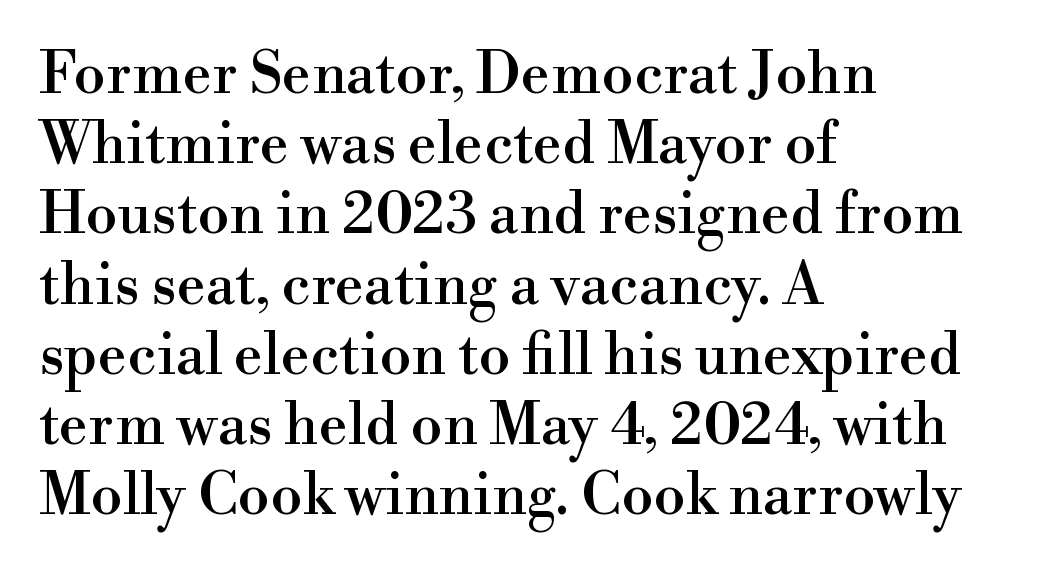
{"serif": "yes", "italic": "no", "width": "normal", "x_height": "small", "monospaced": "no", "underline": "no", "align": "left", "line_spacing_ratio": 1.21, "letter_spacing": "normal", "letter_spacing_em": 0.0, "glyph_px": 58}
